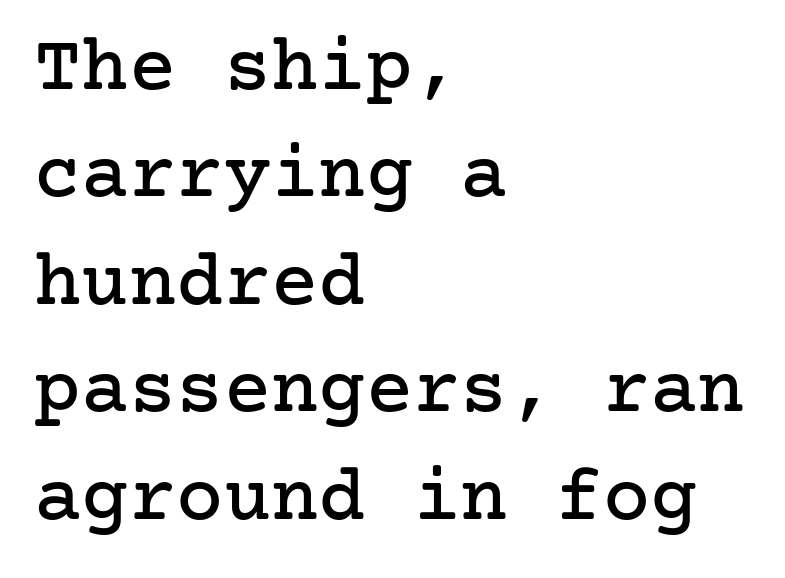
Q: Is the text italic (slanted)? A: No, it is upright.
Q: Is the typeface a serif or a sans-serif typeface? A: Serif.
Q: Is the text underlined? A: No.
Q: How is the paragraph aligned? A: Left-aligned.
Q: Is the spacing between letters normal or unusually wide? A: Normal.
Q: Is the spacing between lines tight, normal or loose? A: Normal.
Q: Width (condensed, normal, or wide)? A: Normal.
Q: Stroke contrast? A: Low.
Q: x-height? A: Medium.
